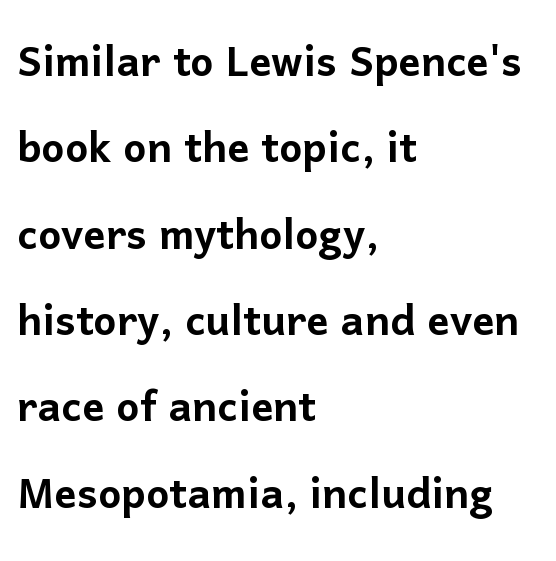
{"serif": "no", "italic": "no", "width": "normal", "stroke_contrast": "low", "x_height": "medium", "monospaced": "no", "underline": "no", "align": "left", "line_spacing": "normal", "line_spacing_ratio": 1.57, "letter_spacing": "normal", "letter_spacing_em": 0.0, "glyph_px": 55}
